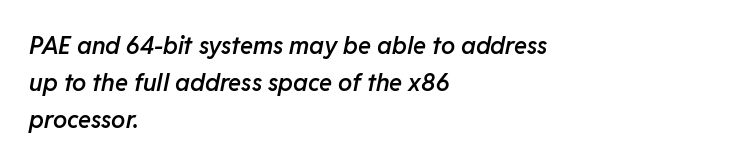
The image shows 24 px text type, italic (leaning right); set left-aligned, normal line spacing (1.55x), normal letter spacing, not underlined.
